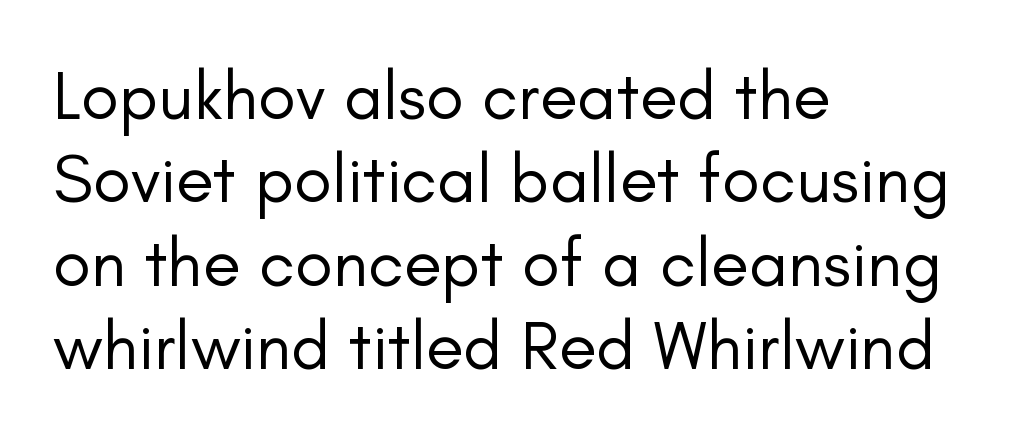
The image shows 69 px regular-weight sans-serif type, upright; set left-aligned, line spacing 1.21x, normal letter spacing, not underlined; low stroke contrast and a small x-height.
